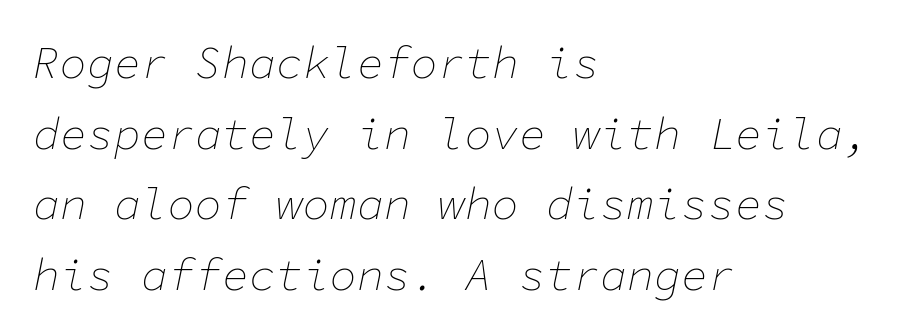
Q: Is the text bold? A: No.
Q: Is the text italic (slanted)? A: Yes, it leans right by about 11 degrees.
Q: Is the text underlined? A: No.
Q: How is the paragraph aligned? A: Left-aligned.
Q: Is the spacing between letters normal or unusually wide? A: Normal.
Q: Is the spacing between lines tight, normal or loose? A: Normal.
Q: Width (condensed, normal, or wide)? A: Normal.
Q: Stroke contrast? A: Low.
Q: x-height? A: Medium.
Q: Monospaced? A: Yes.
